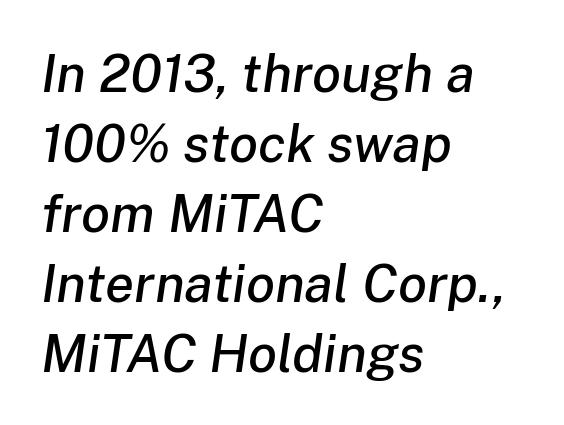
In terms of letterspacing, this is plain default setting. This rendering uses left alignment, leaving the right contour irregular. Leading matches the norm, producing a regular column. A typesetter would call this proportional, since set widths differ per character.
